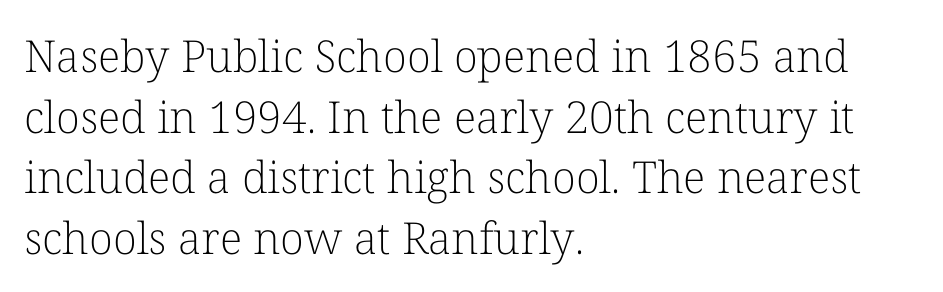
Q: Is the text bold? A: No.
Q: Is the text italic (slanted)? A: No, it is upright.
Q: Is the typeface a serif or a sans-serif typeface? A: Serif.
Q: Is the text underlined? A: No.
Q: How is the paragraph aligned? A: Left-aligned.
Q: Is the spacing between letters normal or unusually wide? A: Normal.
Q: Is the spacing between lines tight, normal or loose? A: Normal.
Q: Width (condensed, normal, or wide)? A: Normal.
Q: Stroke contrast? A: Low.
Q: x-height? A: Medium.
Q: Monospaced? A: No.
